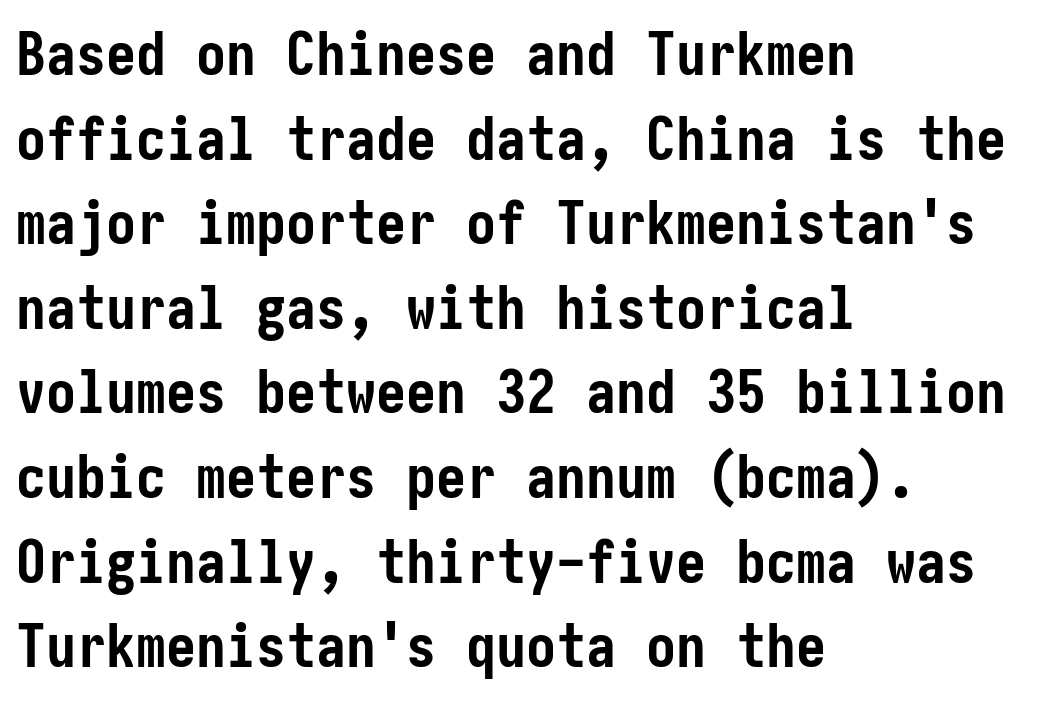
{"serif": "no", "italic": "no", "bold": "yes", "weight": "semibold", "width": "condensed", "stroke_contrast": "low", "x_height": "medium", "underline": "no", "align": "left", "line_spacing": "normal", "line_spacing_ratio": 1.41, "letter_spacing": "normal", "letter_spacing_em": 0.0, "glyph_px": 60}
